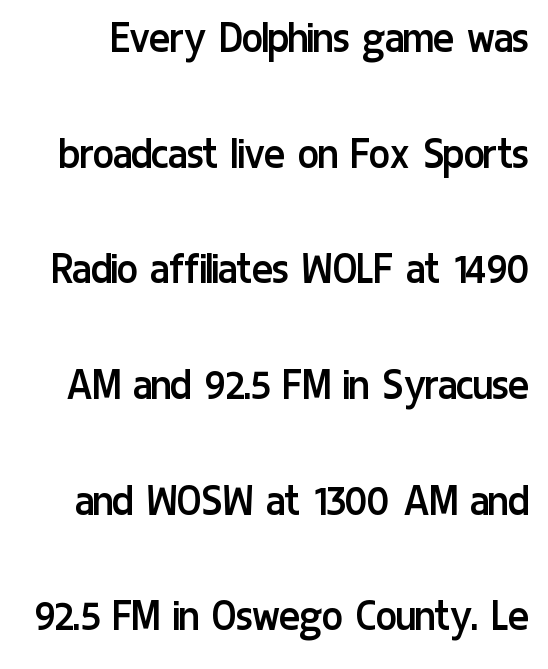
The passage shown stacks its lines with a broad gap. The gap between lines stays unmarked. Observe the absence of serifs on each vertical stroke in this sample. Spacing verdict: proportional, widths tailored to each character. Heft: none added — not bold.
